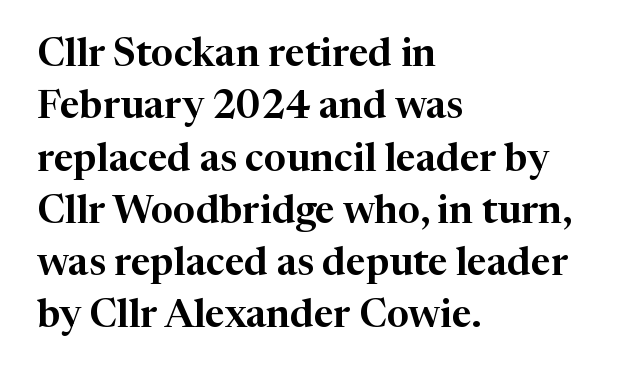
The image shows 39 px serif type, upright; set left-aligned, normal line spacing (1.34x), normal letter spacing, not underlined; high stroke contrast and a medium x-height.
